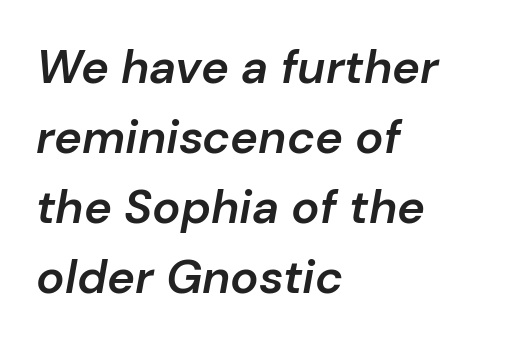
{"italic": "yes", "lean": "right", "slant_degrees": 10, "bold": "semi", "weight": "semibold", "width": "normal", "stroke_contrast": "low", "x_height": "medium", "monospaced": "no", "underline": "no", "align": "left", "line_spacing": "normal", "line_spacing_ratio": 1.49, "letter_spacing": "normal", "letter_spacing_em": 0.0, "glyph_px": 47}
